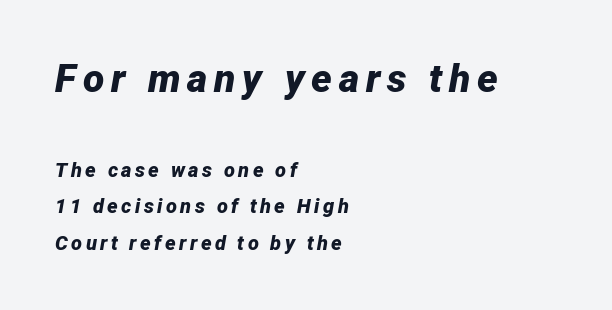
Descender tails drop into unmarked territory. The typography opts for an oblique posture over an upright one. These lines are rendered in a variable-pitch font. The designer gave the opening block more size than the closing block.
